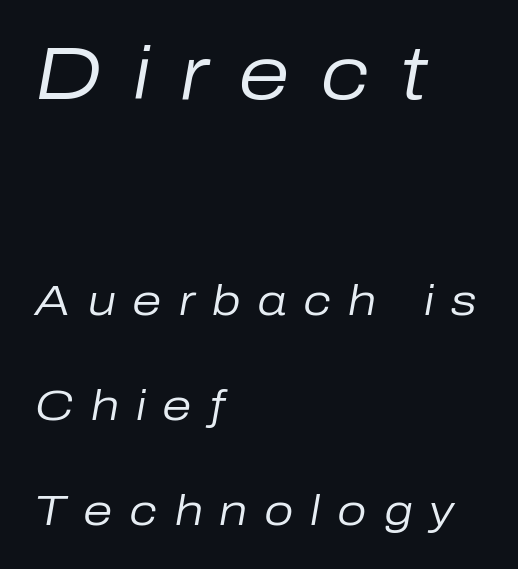
Q: Is the text bold? A: No.
Q: Is the text italic (slanted)? A: Yes, it leans right by about 10 degrees.
Q: Is the text underlined? A: No.
Q: How is the paragraph aligned? A: Left-aligned.
Q: Is the spacing between letters normal or unusually wide? A: Unusually wide.
Q: Is the spacing between lines tight, normal or loose? A: Loose.
Q: Which block of text is set in a larger size, the first (top) or the second (bottom)? A: The first (top) one.
Q: Width (condensed, normal, or wide)? A: Normal.
Q: Stroke contrast? A: Low.
Q: x-height? A: Medium.
Q: Monospaced? A: No.
